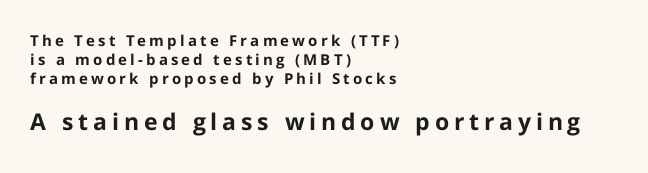
{"italic": "no", "bold": "yes", "underline": "no", "align": "left", "line_spacing": "normal", "line_spacing_ratio": 1.26, "letter_spacing": "wide", "letter_spacing_em": 0.21, "larger_block": "second", "size_ratio": 1.53, "glyph_px": 23}
